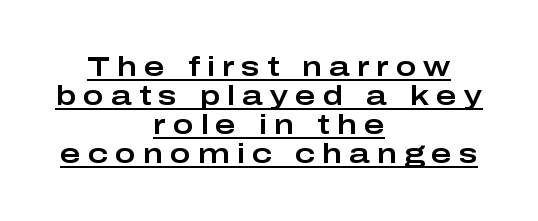
{"serif": "no", "italic": "no", "width": "wide", "stroke_contrast": "low", "x_height": "medium", "monospaced": "no", "underline": "yes", "align": "center", "line_spacing": "tight", "line_spacing_ratio": 1.04, "letter_spacing": "wide", "letter_spacing_em": 0.25, "glyph_px": 28}
